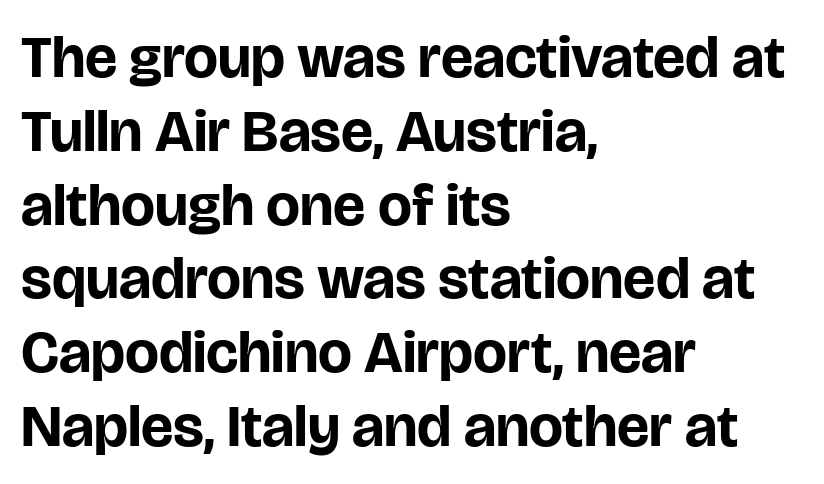
Q: Is the text bold? A: Yes.
Q: Is the text italic (slanted)? A: No, it is upright.
Q: Is the typeface a serif or a sans-serif typeface? A: Sans-serif.
Q: Is the text underlined? A: No.
Q: How is the paragraph aligned? A: Left-aligned.
Q: Is the spacing between letters normal or unusually wide? A: Normal.
Q: Width (condensed, normal, or wide)? A: Normal.
Q: Stroke contrast? A: Low.
Q: x-height? A: Large.
Q: Monospaced? A: No.
